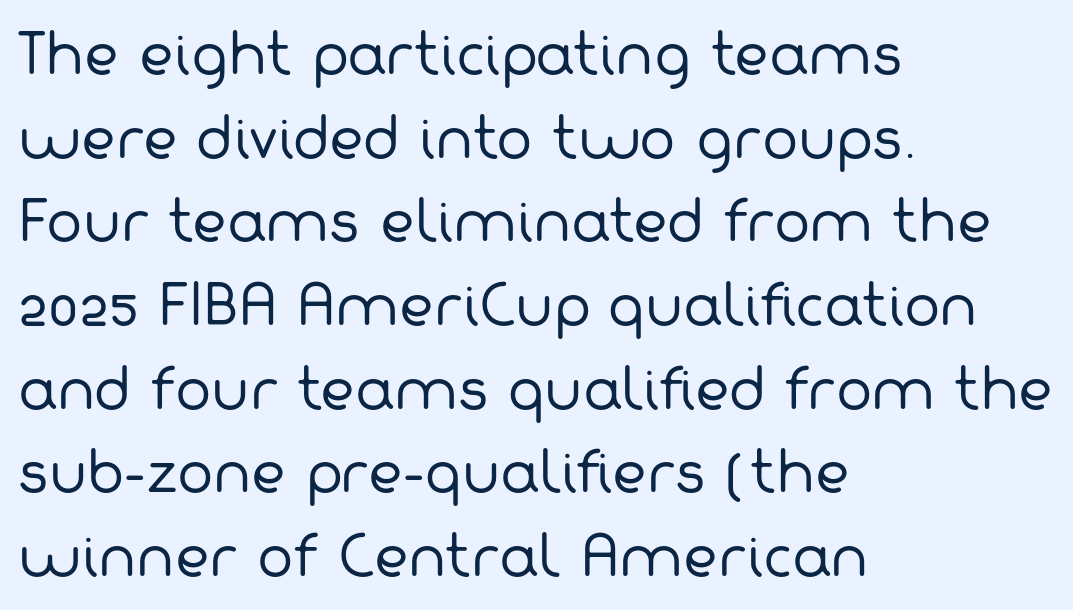
Does extra space separate the letters? No, they use regular spacing. Check the space under the baseline: it is left empty. Regarding serifs, this sample does without them. Is this a fixed-width face? No — the glyphs have proportional, varying widths. Horizontally, the lines are justified to the leading edge only. Interline gaps are of average width in this sample.
